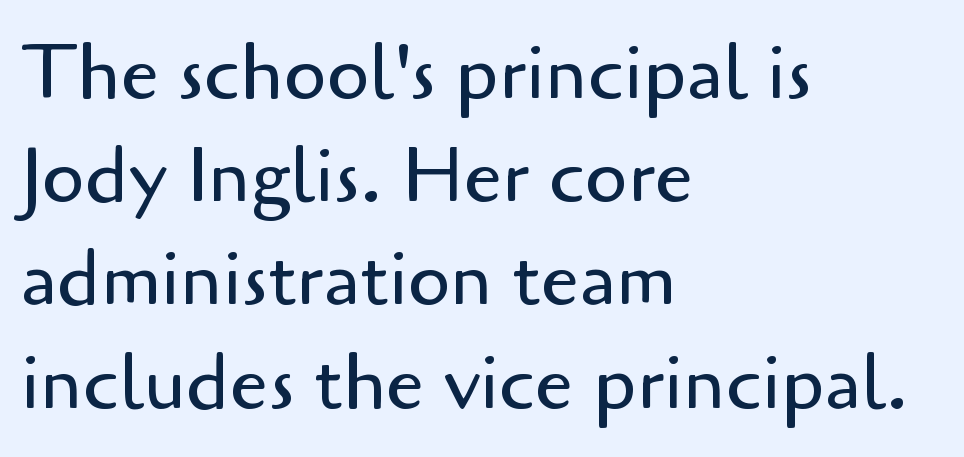
Baseline-to-baseline distance is the conventional proportion of letter height. Underline: absent. If you drew a ruler down the left edge, every line would touch it. The rendering shows plain stroke endings on the letterforms — a sans-serif design.
